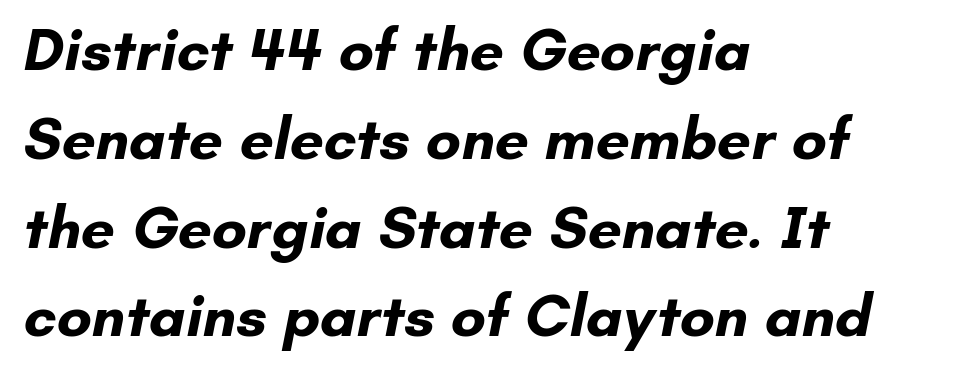
Q: Is the text bold? A: Yes.
Q: Is the typeface a serif or a sans-serif typeface? A: Sans-serif.
Q: Is the text underlined? A: No.
Q: How is the paragraph aligned? A: Left-aligned.
Q: Is the spacing between letters normal or unusually wide? A: Normal.
Q: Is the spacing between lines tight, normal or loose? A: Normal.
Q: Width (condensed, normal, or wide)? A: Normal.
Q: Stroke contrast? A: Low.
Q: x-height? A: Small.
Q: Monospaced? A: No.
